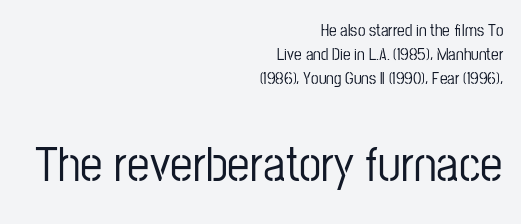
Is this a fixed-width face? No — the glyphs have proportional, varying widths. The letterforms sit shoulder to shoulder at normal distance. The font's upright variant was chosen for this text. Scale increases going downward across the two blocks. The font family rendered here belongs to the sans-serif group.
